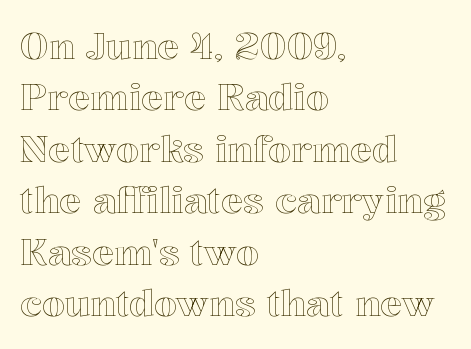
Q: Is the text italic (slanted)? A: No, it is upright.
Q: Is the text underlined? A: No.
Q: How is the paragraph aligned? A: Left-aligned.
Q: Is the spacing between letters normal or unusually wide? A: Normal.
Q: Is the spacing between lines tight, normal or loose? A: Normal.
Q: Width (condensed, normal, or wide)? A: Normal.
Q: x-height? A: Medium.
Q: Monospaced? A: No.
